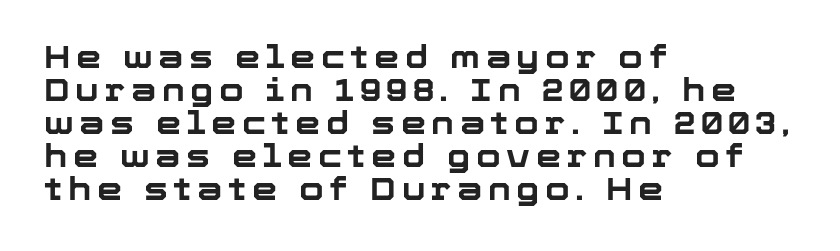
{"serif": "no", "italic": "no", "bold": "yes", "weight": "bold", "width": "normal", "stroke_contrast": "low", "x_height": "medium", "monospaced": "no", "underline": "no", "align": "left", "line_spacing": "tight", "line_spacing_ratio": 1.03, "glyph_px": 32}
